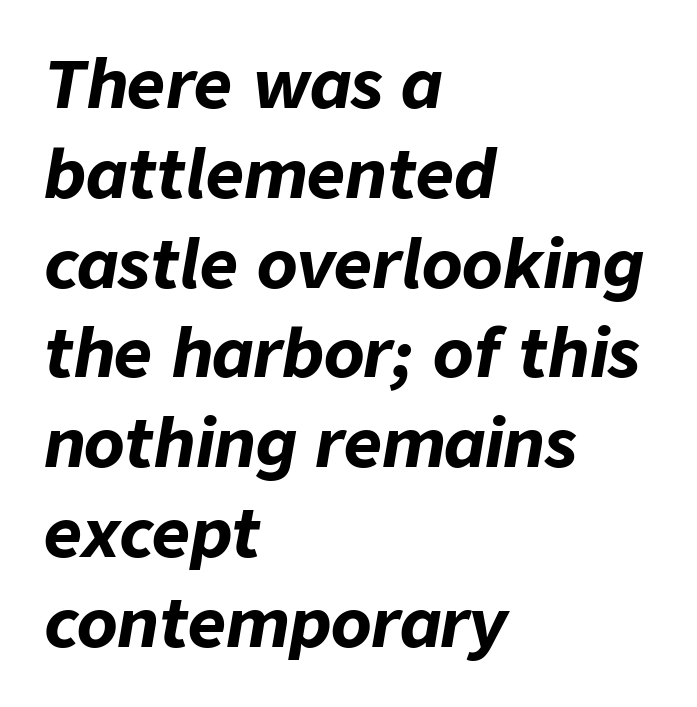
In CSS terms this would be text-align: left. The passage shown is typed in a proportional face where columns would drift. Students, observe: this is what conventionally led text looks like. The typography opts for an oblique posture over an upright one.
